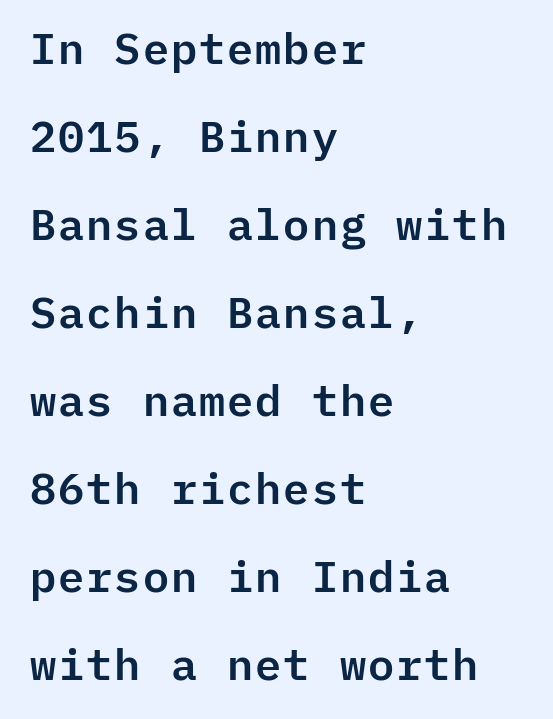
Leftover space on each line is placed entirely after the last word. The letters march in equal steps, a hallmark of fixed-pitch type. Does the type have serifs? No, each stem ends abruptly. Words appear dense and cohesive because spacing is normal. Posture: upright roman.
